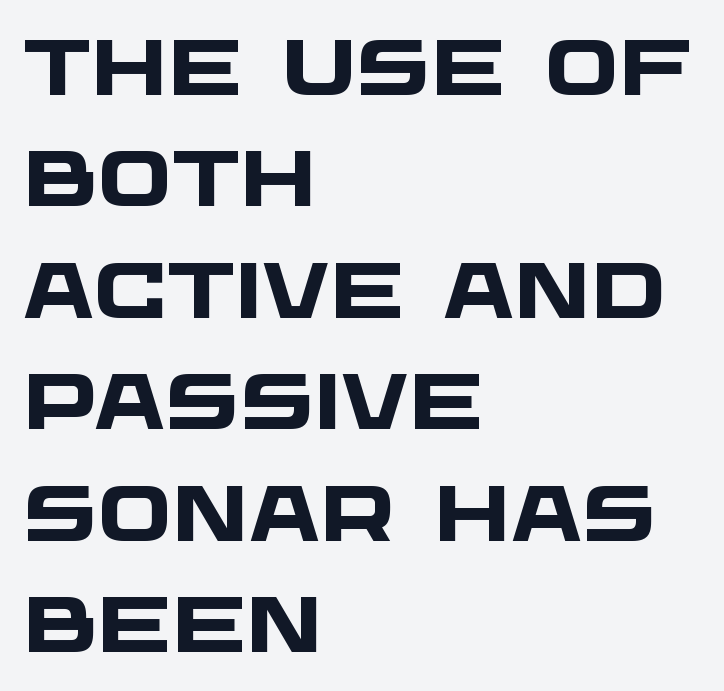
{"serif": "no", "bold": "yes", "weight": "heavy", "width": "wide", "stroke_contrast": "low", "x_height": "large", "monospaced": "no", "underline": "no", "align": "left", "line_spacing": "normal", "line_spacing_ratio": 1.41, "letter_spacing": "normal", "letter_spacing_em": 0.0, "glyph_px": 79}
